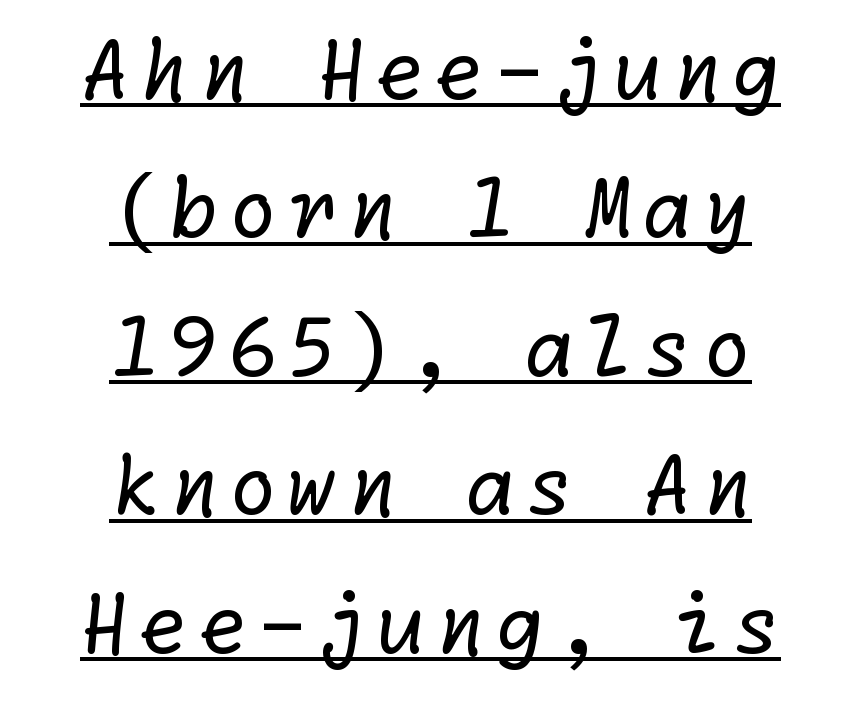
Q: Is the text bold? A: No.
Q: Is the typeface a serif or a sans-serif typeface? A: Sans-serif.
Q: Is the text underlined? A: Yes.
Q: How is the paragraph aligned? A: Centered.
Q: Width (condensed, normal, or wide)? A: Normal.
Q: Stroke contrast? A: Low.
Q: x-height? A: Medium.
